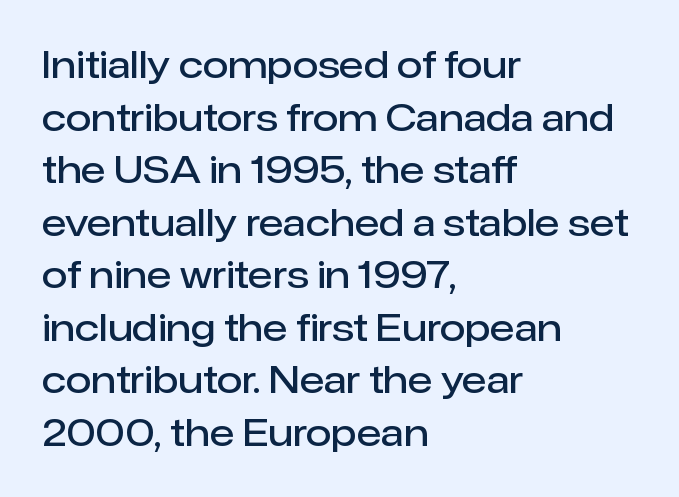
Left-aligned paragraph, ragged on the right. I'd call this a sans setting — the letters go barefoot. Compared with typical paragraphs, the rows here are spaced about the same. Underline: absent. I'd describe the lettering as semibold — firm but not a full bold. Designer's note — italics off, roman on.
